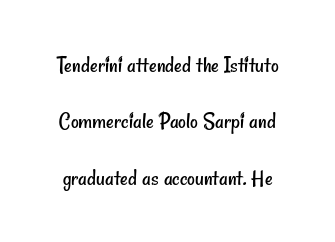
{"bold": "no", "underline": "no", "line_spacing": "loose", "line_spacing_ratio": 2.35, "letter_spacing": "normal", "letter_spacing_em": 0.0, "glyph_px": 24}
